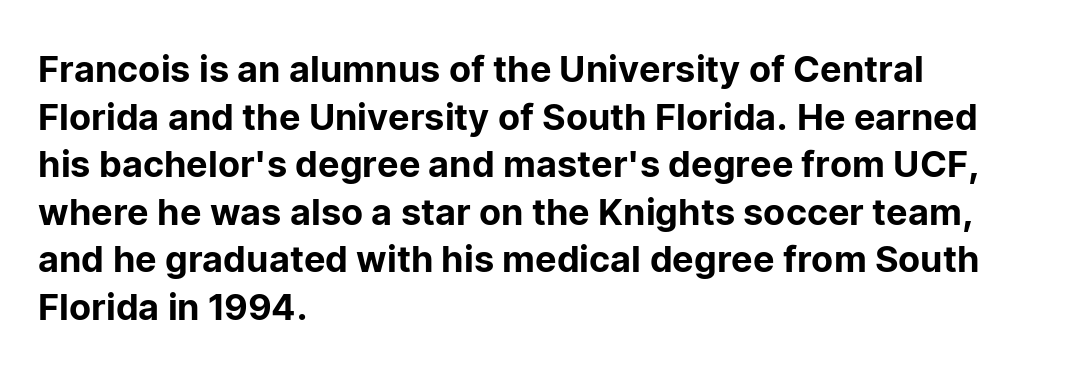
The compositor pushed each line to the left boundary. Decoration check: the copy has no underline. Characters follow at the spacing the type designer built in. A typesetter would mark this as roman, not italic. Notice how descenders clear the ascenders below comfortably — that's standard leading.
